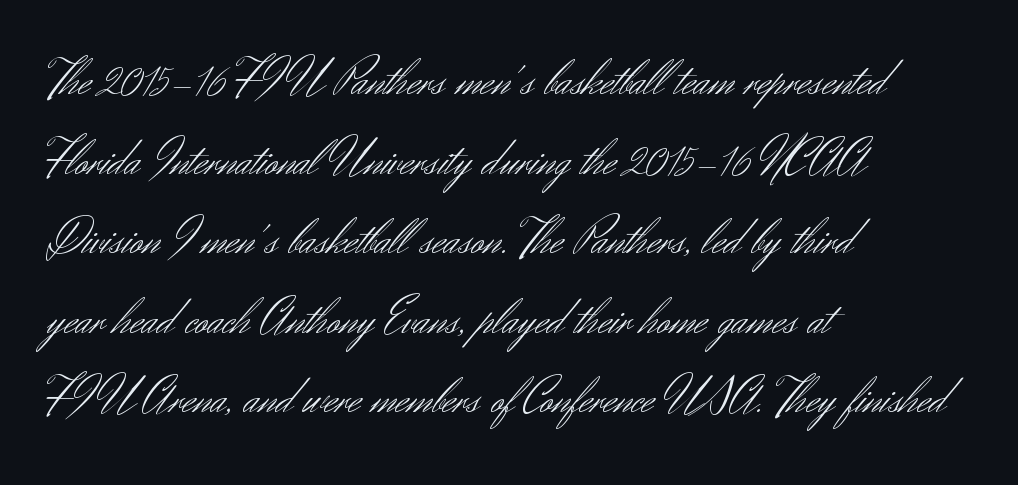
Q: Is the text bold? A: No.
Q: Is the text italic (slanted)? A: Yes.
Q: Is the typeface a serif or a sans-serif typeface? A: Sans-serif.
Q: Is the text underlined? A: No.
Q: How is the paragraph aligned? A: Left-aligned.
Q: Is the spacing between letters normal or unusually wide? A: Normal.
Q: Is the spacing between lines tight, normal or loose? A: Normal.
Q: Width (condensed, normal, or wide)? A: Normal.
Q: Stroke contrast? A: Medium.
Q: x-height? A: Small.
Q: Monospaced? A: No.
